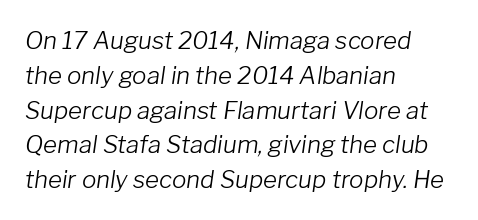
{"italic": "yes", "lean": "right", "slant_degrees": 8, "bold": "no", "underline": "no", "align": "left", "line_spacing": "normal", "line_spacing_ratio": 1.45, "letter_spacing": "normal", "letter_spacing_em": 0.0, "glyph_px": 24}
